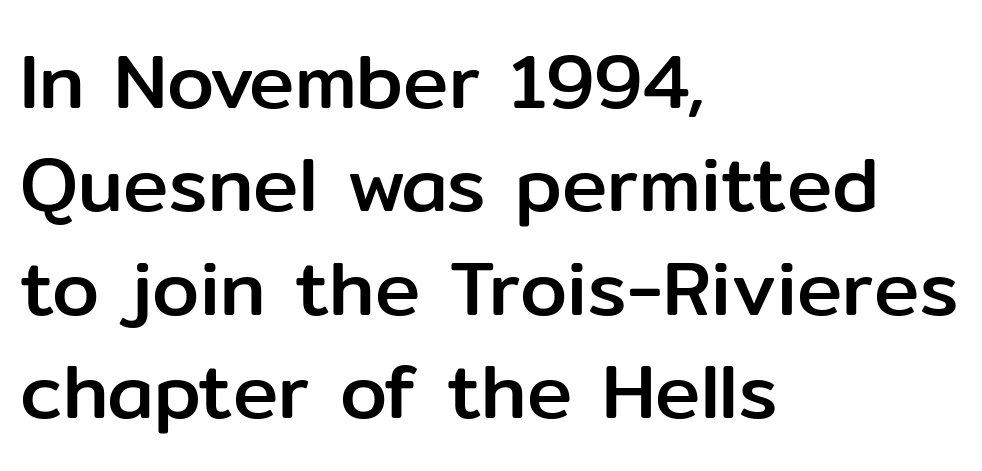
Lines of text with bare space underneath. These lines are rendered in a variable-pitch font. Look at the bottom of the vertical strokes: they stop flat, with no serifs. The font's upright variant was chosen for this text. You could call the tracking neutral — neither tight nor loose.
